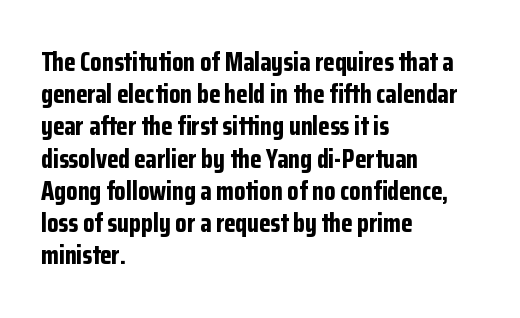
Q: Is the text bold? A: Yes.
Q: Is the text italic (slanted)? A: No, it is upright.
Q: Is the text underlined? A: No.
Q: How is the paragraph aligned? A: Left-aligned.
Q: Is the spacing between letters normal or unusually wide? A: Normal.
